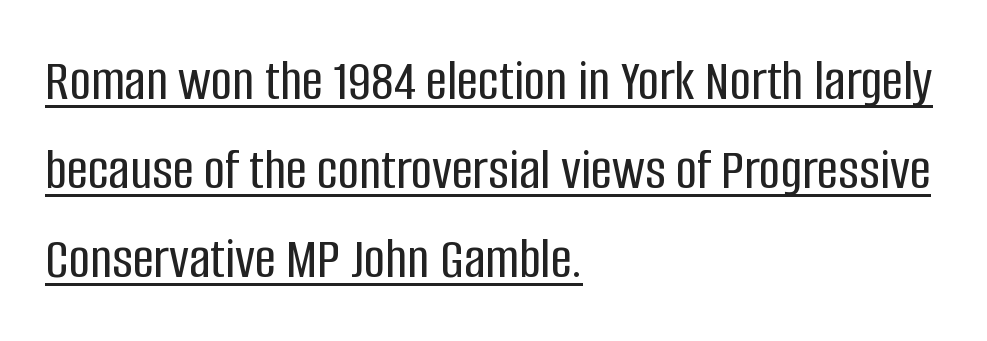
{"serif": "no", "italic": "no", "width": "condensed", "stroke_contrast": "low", "x_height": "large", "monospaced": "no", "underline": "yes", "align": "left", "line_spacing": "normal", "line_spacing_ratio": 1.51, "letter_spacing": "normal", "letter_spacing_em": 0.0, "glyph_px": 59}
